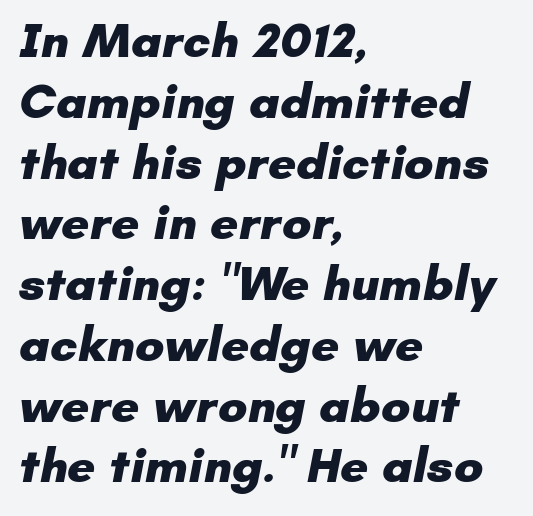
Proportional: the letters do not fall into vertical columns. A dark, heavy texture on the line: the type is bold. Is the letter spacing exaggerated? No — it looks like the ordinary default. The passage shown is not underscored anywhere.
